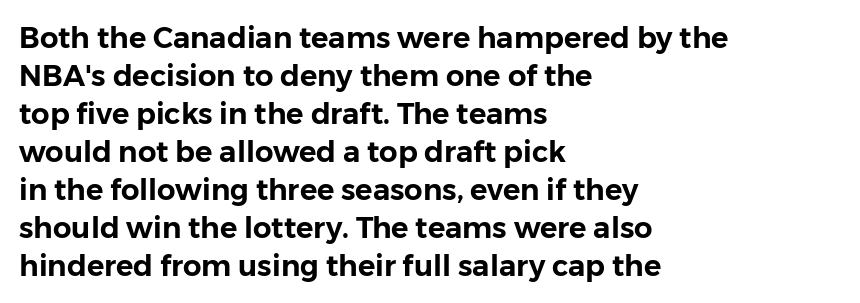
Nothing sits at the stroke ends, so this counts as sans-serif. Characters follow at the spacing the type designer built in. In terms of leading, this rendering sits right in the middle. Words float on clear page, feet unadorned. One-word summary of the alignment: left.
